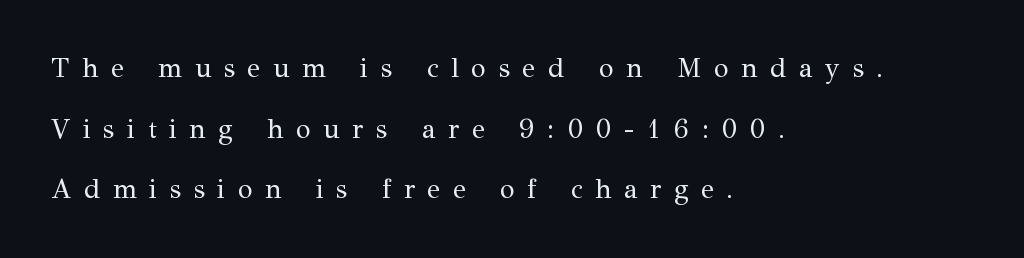
Q: Is the text bold? A: No.
Q: Is the text italic (slanted)? A: No, it is upright.
Q: Is the text underlined? A: No.
Q: How is the paragraph aligned? A: Left-aligned.
Q: Is the spacing between letters normal or unusually wide? A: Unusually wide.
Q: Is the spacing between lines tight, normal or loose? A: Loose.
